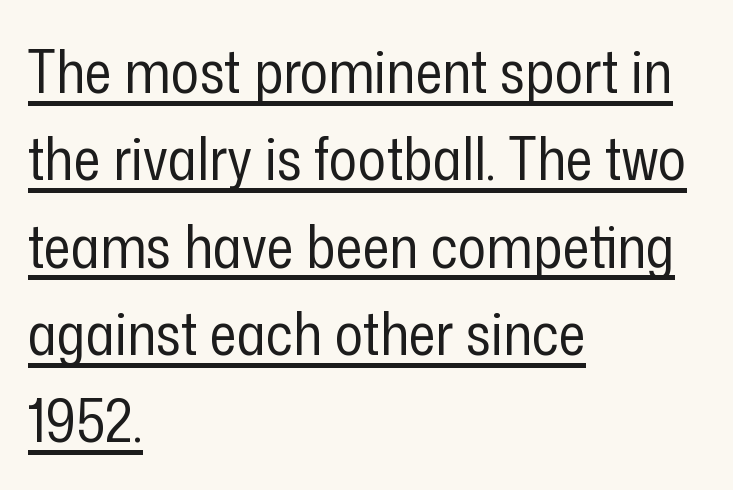
Looks like regular typesetting: each glyph gets only the width it needs. Each line starts at the same left margin while the right side varies. Vertically, the passage feels balanced, rows spaced as you'd expect. Has an underline been added? It has.
